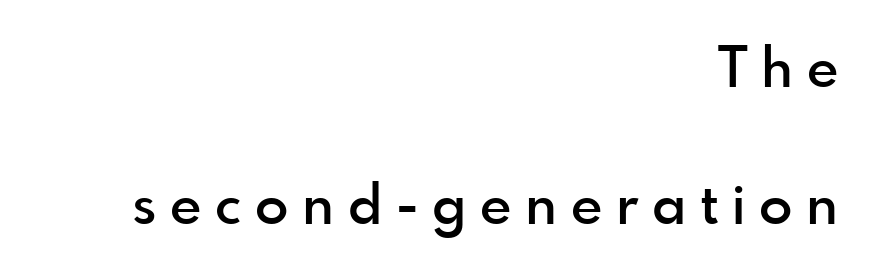
{"serif": "no", "italic": "no", "bold": "semi", "weight": "semibold", "width": "normal", "x_height": "small", "monospaced": "no", "underline": "no", "align": "right", "line_spacing": "loose", "line_spacing_ratio": 2.49, "letter_spacing": "wide", "letter_spacing_em": 0.25, "glyph_px": 55}
